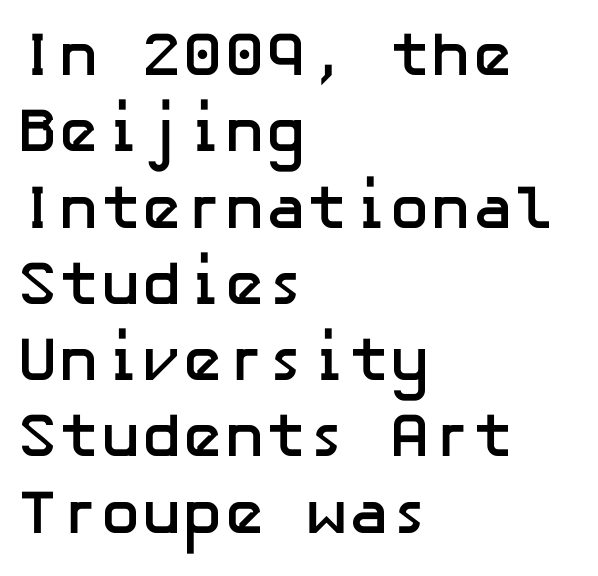
The face used here is rendered with its standard letterfit. Thick stems and heavy bowls — unmistakably bold. Stroke terminals: plain, sans-serif. The string is rendered with underlining switched off.
